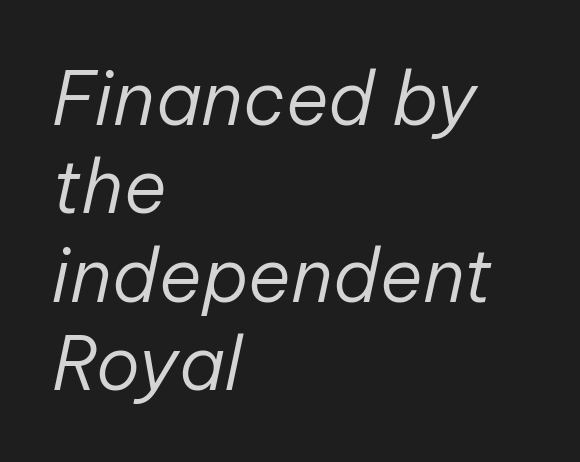
The image shows 73 px regular-weight type, italic (leaning right); set left-aligned, line spacing 1.21x, normal letter spacing, not underlined; low stroke contrast and a medium x-height.
